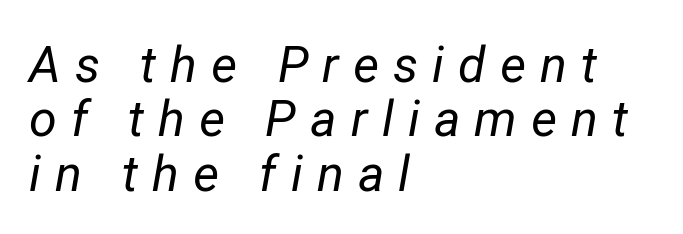
This sample uses an oblique cut, with every glyph tilted off the vertical. The ragged edge is on the right, which tells us the setting is flush left. Vertical spacing — tight. Does extra space separate the letters? Yes, quite a lot of it. Caption: face not bold, strokes unweighted. Underline: absent.
